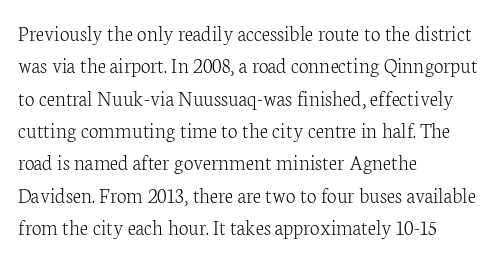
Q: Is the text bold? A: No.
Q: Is the text italic (slanted)? A: No, it is upright.
Q: Is the text underlined? A: No.
Q: How is the paragraph aligned? A: Left-aligned.
Q: Is the spacing between letters normal or unusually wide? A: Normal.
Q: Is the spacing between lines tight, normal or loose? A: Normal.
